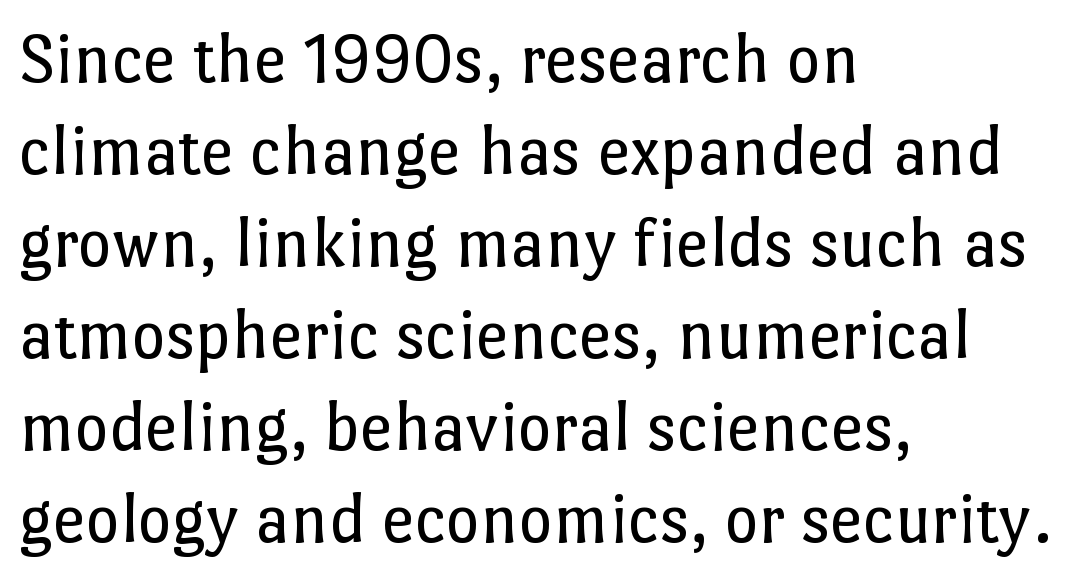
Q: Is the text bold? A: No.
Q: Is the text italic (slanted)? A: No, it is upright.
Q: Is the text underlined? A: No.
Q: How is the paragraph aligned? A: Left-aligned.
Q: Is the spacing between letters normal or unusually wide? A: Normal.
Q: Is the spacing between lines tight, normal or loose? A: Normal.
Q: Width (condensed, normal, or wide)? A: Normal.
Q: Stroke contrast? A: Low.
Q: x-height? A: Medium.
Q: Monospaced? A: No.
